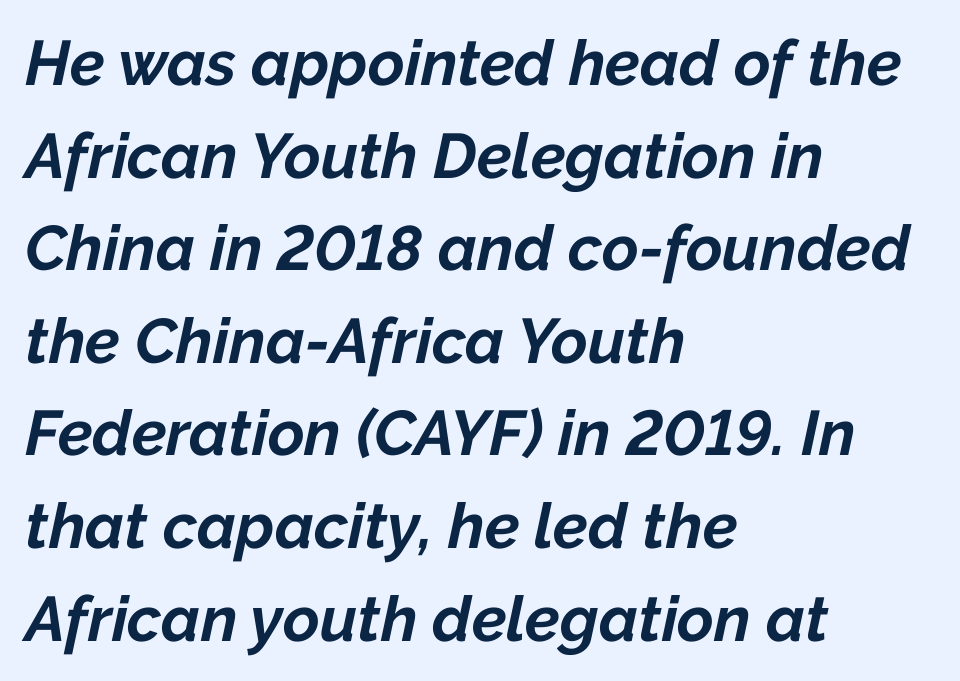
The image shows 63 px bold type, italic (leaning right); set left-aligned, normal line spacing (1.47x), normal letter spacing, not underlined; low stroke contrast and a medium x-height.
